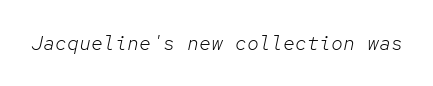
Q: Is the text bold? A: No.
Q: Is the text italic (slanted)? A: Yes, it leans right by about 12 degrees.
Q: Is the text underlined? A: No.
Q: Is the spacing between letters normal or unusually wide? A: Normal.
